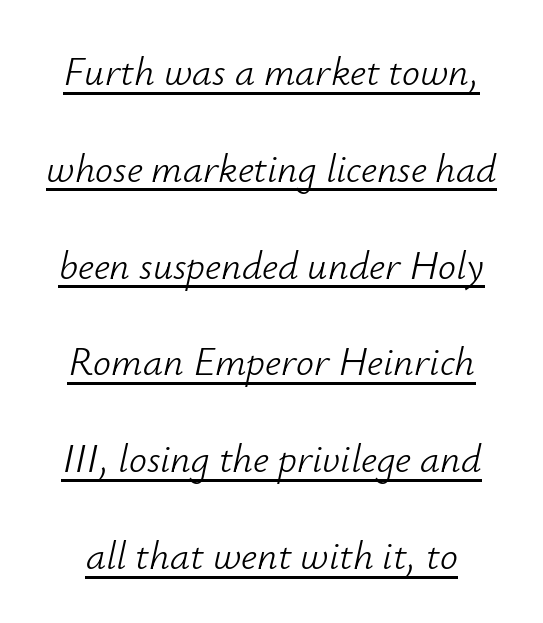
{"italic": "yes", "lean": "right", "slant_degrees": 12, "bold": "no", "weight": "light", "width": "normal", "stroke_contrast": "low", "x_height": "small", "monospaced": "no", "underline": "yes", "line_spacing": "loose", "line_spacing_ratio": 2.42, "letter_spacing": "normal", "letter_spacing_em": 0.0, "glyph_px": 40}
